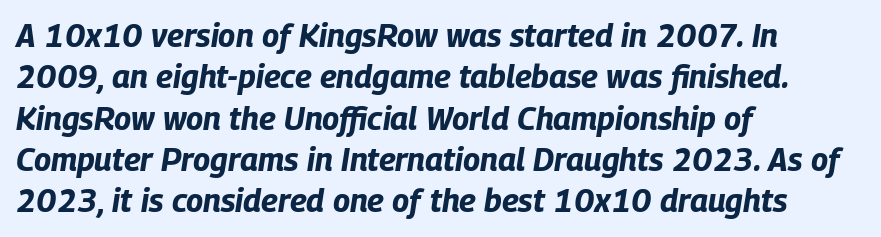
The image shows 32 px bold, condensed type, italic (leaning right); set left-aligned, normal line spacing (1.29x), normal letter spacing, not underlined; low stroke contrast and a large x-height.
